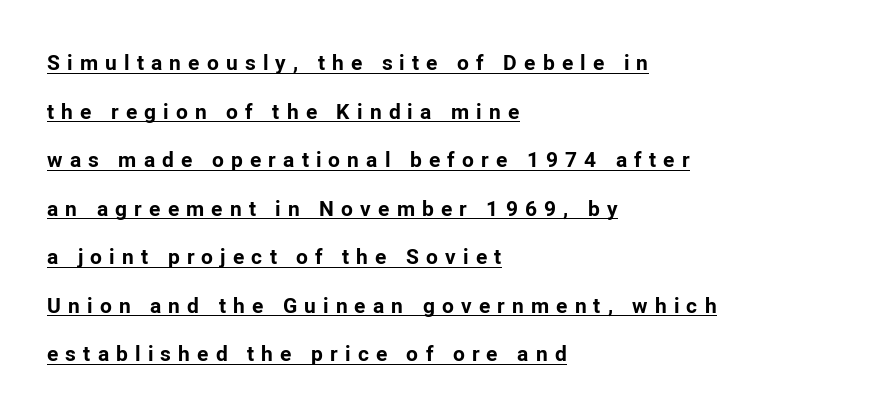
The image shows 21 px bold type, upright; set left-aligned, loose line spacing (2.31x), unusually wide letter spacing (+0.34 em), underlined.
